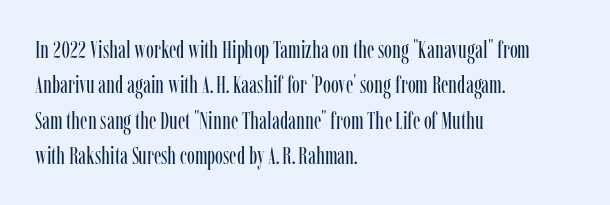
Q: Is the text bold? A: No.
Q: Is the text italic (slanted)? A: No, it is upright.
Q: Is the text underlined? A: No.
Q: How is the paragraph aligned? A: Left-aligned.
Q: Is the spacing between letters normal or unusually wide? A: Normal.
Q: Is the spacing between lines tight, normal or loose? A: Normal.
